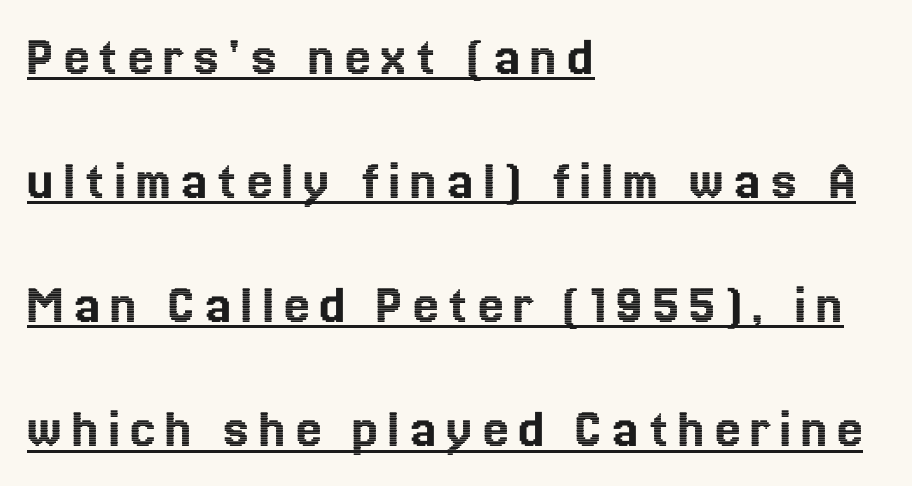
{"italic": "no", "width": "normal", "x_height": "medium", "monospaced": "no", "underline": "yes", "align": "left", "line_spacing": "loose", "line_spacing_ratio": 2.14, "glyph_px": 58}
